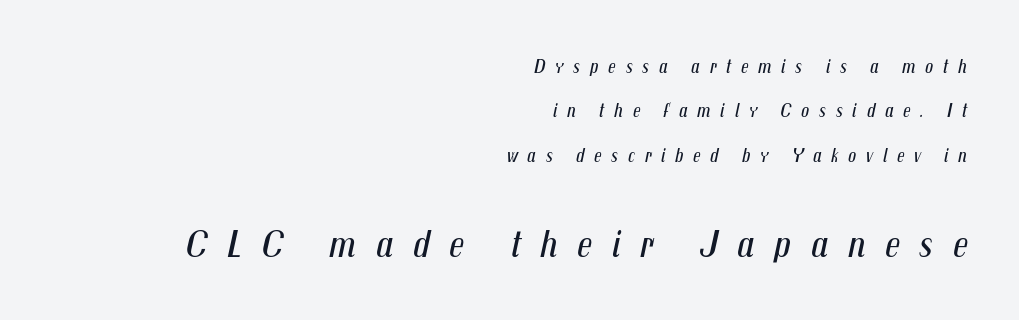
{"italic": "yes", "lean": "right", "slant_degrees": 12, "bold": "no", "weight": "regular", "width": "condensed", "stroke_contrast": "medium", "x_height": "medium", "monospaced": "no", "underline": "no", "align": "right", "line_spacing": "loose", "line_spacing_ratio": 2.22, "letter_spacing": "wide", "letter_spacing_em": 0.48, "larger_block": "second", "size_ratio": 2.0, "glyph_px": 40}
